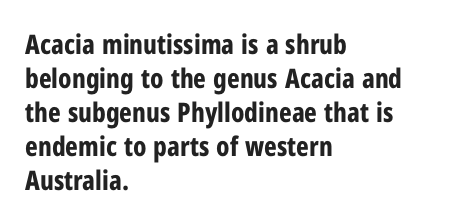
{"italic": "no", "bold": "yes", "underline": "no", "align": "left", "line_spacing": "normal", "line_spacing_ratio": 1.26, "letter_spacing": "normal", "letter_spacing_em": 0.0, "glyph_px": 27}
